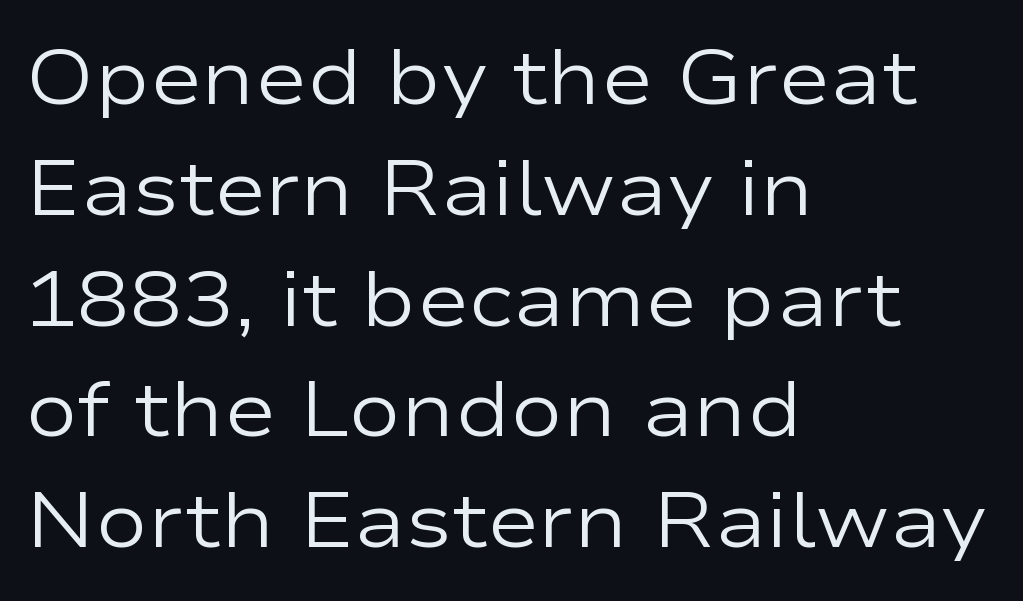
Note the varied advance widths — an 'i' is clearly narrower than an 'm'. Look at the tracking — it's just the regular setting, nothing added. The string is rendered with underlining switched off. The designer left line spacing at the default. To sum up the face: it is a sans, with no serifs.
